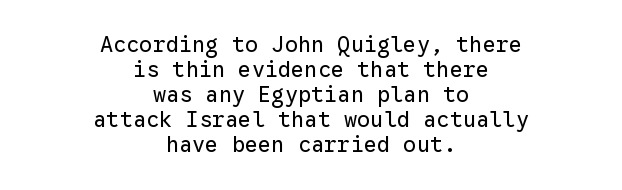
This is the regular roman posture of the typeface. No extra tracking has been applied to these lines. The strokes carry an ordinary text weight at most. The string is rendered with underlining switched off.
